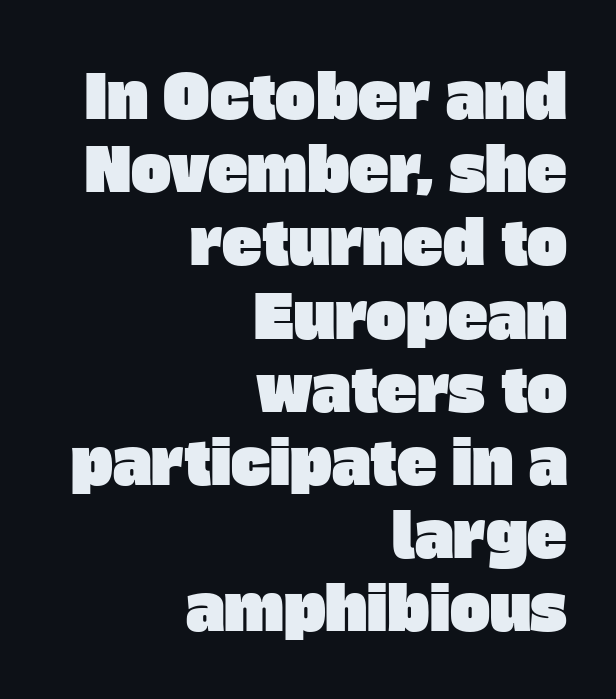
Check under the words: just untouched page. These lines keep a tight, regular rhythm from letter to letter. The compositor pushed each line to the right boundary. The rendering uses natural spacing where letterforms have individual widths.
